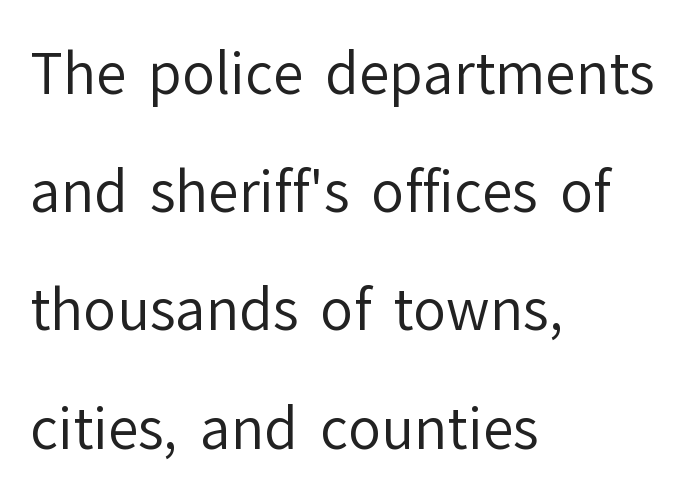
Q: Is the text bold? A: No.
Q: Is the text italic (slanted)? A: No, it is upright.
Q: Is the typeface a serif or a sans-serif typeface? A: Sans-serif.
Q: Is the text underlined? A: No.
Q: How is the paragraph aligned? A: Left-aligned.
Q: Is the spacing between letters normal or unusually wide? A: Normal.
Q: Is the spacing between lines tight, normal or loose? A: Loose.
Q: Width (condensed, normal, or wide)? A: Normal.
Q: Stroke contrast? A: Low.
Q: x-height? A: Medium.
Q: Monospaced? A: No.
